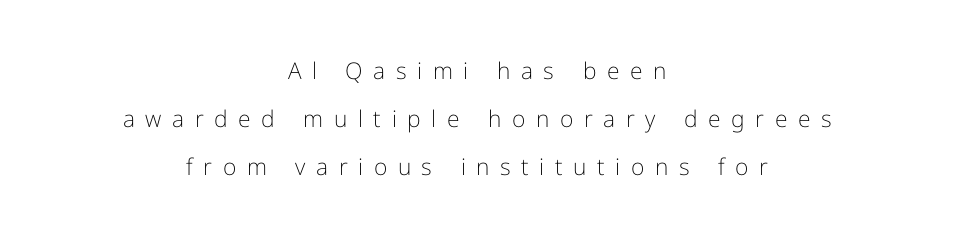
{"italic": "no", "bold": "no", "underline": "no", "align": "center", "line_spacing": "loose", "line_spacing_ratio": 2.09, "letter_spacing": "wide", "letter_spacing_em": 0.46, "glyph_px": 23}
